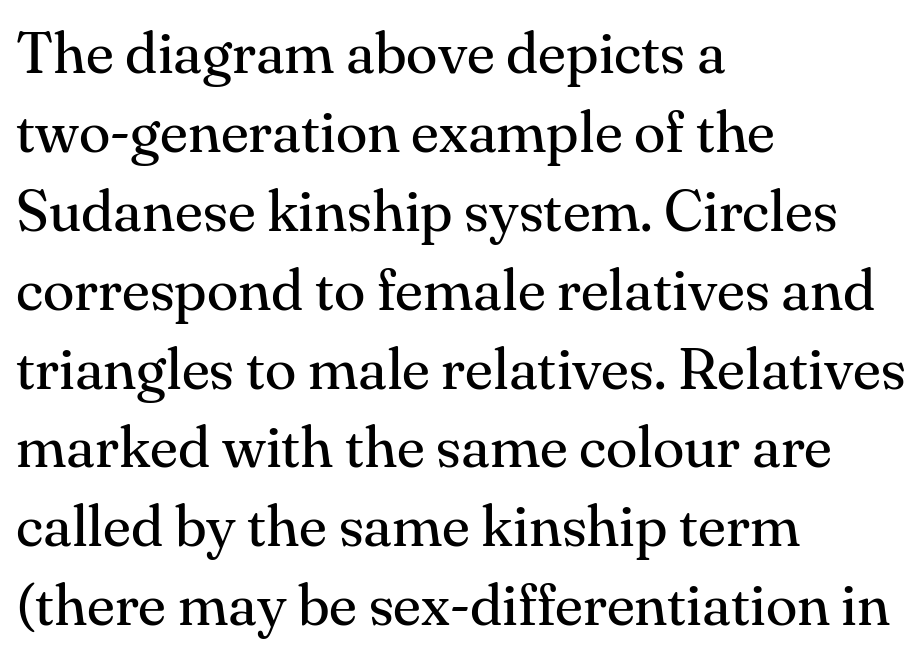
{"serif": "yes", "italic": "no", "bold": "no", "weight": "regular", "width": "normal", "stroke_contrast": "medium", "x_height": "small", "monospaced": "no", "underline": "no", "align": "left", "line_spacing": "normal", "line_spacing_ratio": 1.36, "letter_spacing": "normal", "letter_spacing_em": 0.0, "glyph_px": 58}
